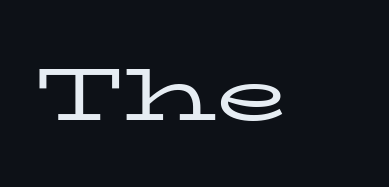
Q: Is the text bold? A: No.
Q: Is the text italic (slanted)? A: No, it is upright.
Q: Is the typeface a serif or a sans-serif typeface? A: Serif.
Q: Is the text underlined? A: No.
Q: Is the spacing between letters normal or unusually wide? A: Normal.
Q: Width (condensed, normal, or wide)? A: Wide.
Q: Stroke contrast? A: Low.
Q: x-height? A: Medium.
Q: Monospaced? A: No.
